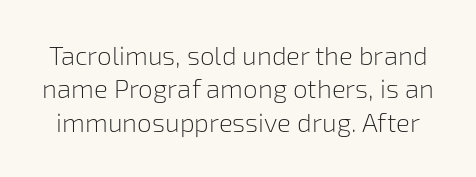
{"italic": "no", "bold": "no", "underline": "no", "line_spacing": "normal", "line_spacing_ratio": 1.28, "letter_spacing": "normal", "letter_spacing_em": 0.0, "glyph_px": 26}
